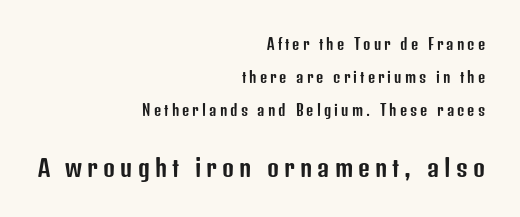
Descenders hang freely into open space. This sample uses an upright cut, with every glyph sitting square on the baseline. Which of the two is more prominent by size? The second, at the bottom. The passage shown stacks its lines with a broad gap. If you drew a ruler down the right edge, every line would touch it. Spacing between characters has been opened up far beyond the box default.
